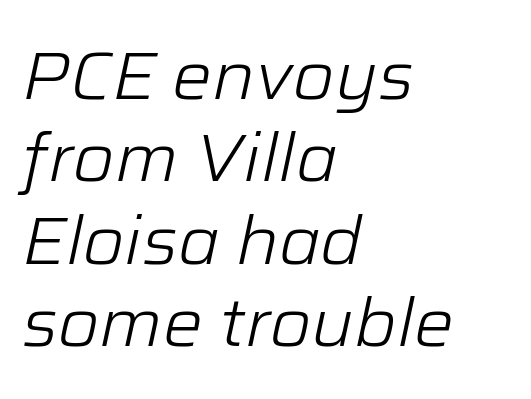
Q: Is the text bold? A: No.
Q: Is the text italic (slanted)? A: Yes, it leans right by about 12 degrees.
Q: Is the text underlined? A: No.
Q: How is the paragraph aligned? A: Left-aligned.
Q: Is the spacing between letters normal or unusually wide? A: Normal.
Q: Width (condensed, normal, or wide)? A: Normal.
Q: Stroke contrast? A: Low.
Q: x-height? A: Medium.
Q: Monospaced? A: No.
